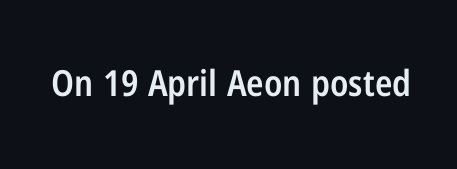
Q: Is the text bold? A: Semi-bold.
Q: Is the text italic (slanted)? A: No, it is upright.
Q: Is the typeface a serif or a sans-serif typeface? A: Sans-serif.
Q: Is the text underlined? A: No.
Q: Is the spacing between letters normal or unusually wide? A: Normal.
Q: Width (condensed, normal, or wide)? A: Condensed.
Q: Stroke contrast? A: Low.
Q: x-height? A: Medium.
Q: Monospaced? A: No.
